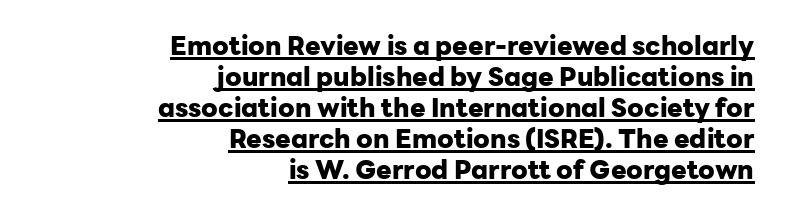
{"italic": "no", "bold": "yes", "underline": "yes", "align": "right", "line_spacing_ratio": 1.19, "letter_spacing": "normal", "letter_spacing_em": 0.0, "glyph_px": 26}
